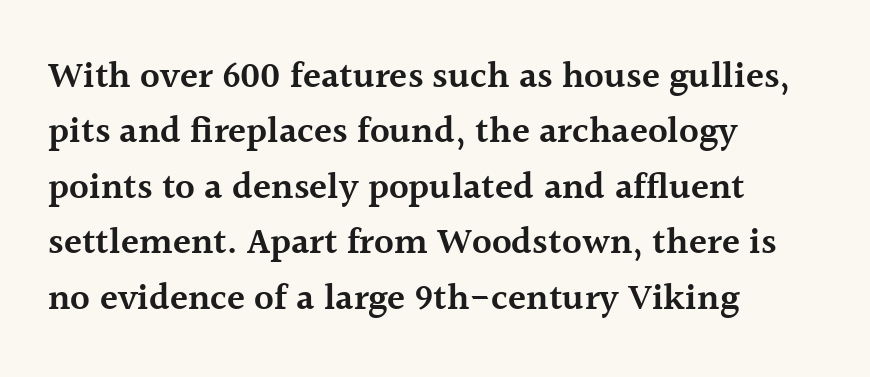
Q: Is the text bold? A: Semi-bold.
Q: Is the text italic (slanted)? A: No, it is upright.
Q: Is the typeface a serif or a sans-serif typeface? A: Serif.
Q: Is the text underlined? A: No.
Q: How is the paragraph aligned? A: Left-aligned.
Q: Is the spacing between letters normal or unusually wide? A: Normal.
Q: Is the spacing between lines tight, normal or loose? A: Normal.
Q: Width (condensed, normal, or wide)? A: Normal.
Q: x-height? A: Medium.
Q: Monospaced? A: No.
